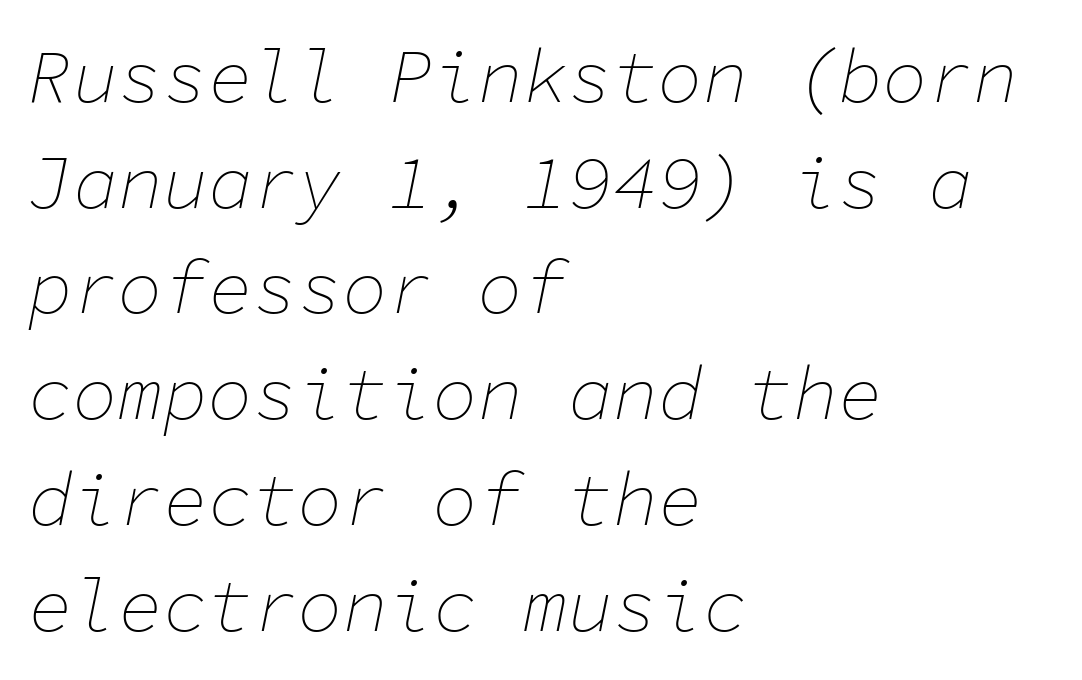
{"italic": "yes", "lean": "right", "slant_degrees": 11, "bold": "no", "weight": "thin", "width": "normal", "stroke_contrast": "low", "x_height": "medium", "monospaced": "yes", "underline": "no", "align": "left", "line_spacing": "normal", "line_spacing_ratio": 1.41, "letter_spacing": "normal", "letter_spacing_em": 0.0, "glyph_px": 75}
